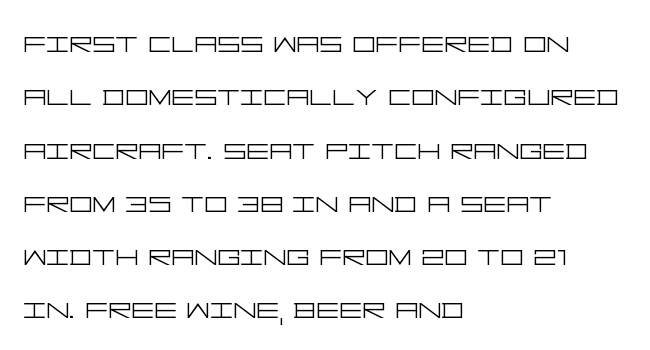
{"serif": "no", "italic": "no", "bold": "no", "weight": "light", "width": "wide", "stroke_contrast": "low", "x_height": "large", "underline": "no", "align": "left", "line_spacing": "normal", "line_spacing_ratio": 1.48, "letter_spacing": "normal", "letter_spacing_em": 0.0, "glyph_px": 36}
